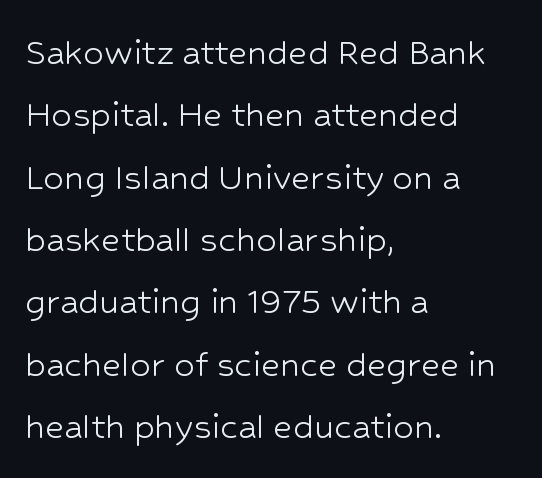
The image shows 41 px light sans-serif type, upright; set left-aligned, normal line spacing (1.52x), normal letter spacing, not underlined; low stroke contrast and a medium x-height.
